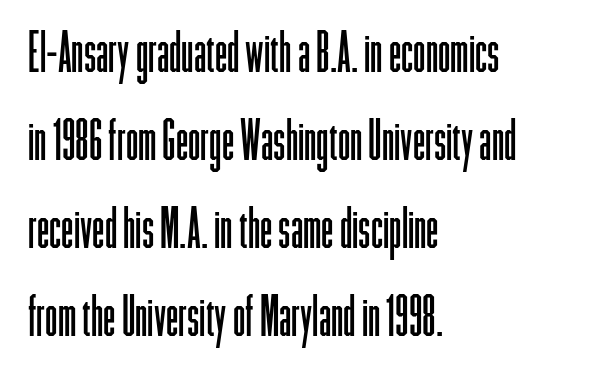
The image shows 56 px light, condensed sans-serif type, upright; set left-aligned, normal line spacing (1.57x), normal letter spacing, not underlined; low stroke contrast and a medium x-height.
